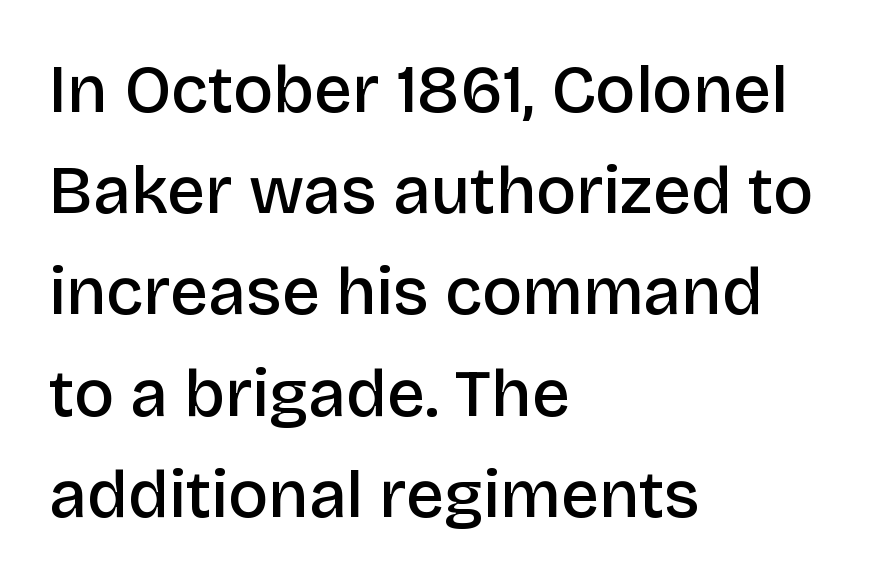
{"serif": "no", "italic": "no", "bold": "semi", "weight": "semibold", "width": "normal", "stroke_contrast": "low", "x_height": "large", "monospaced": "no", "underline": "no", "align": "left", "line_spacing": "normal", "line_spacing_ratio": 1.51, "letter_spacing": "normal", "letter_spacing_em": 0.0, "glyph_px": 67}
